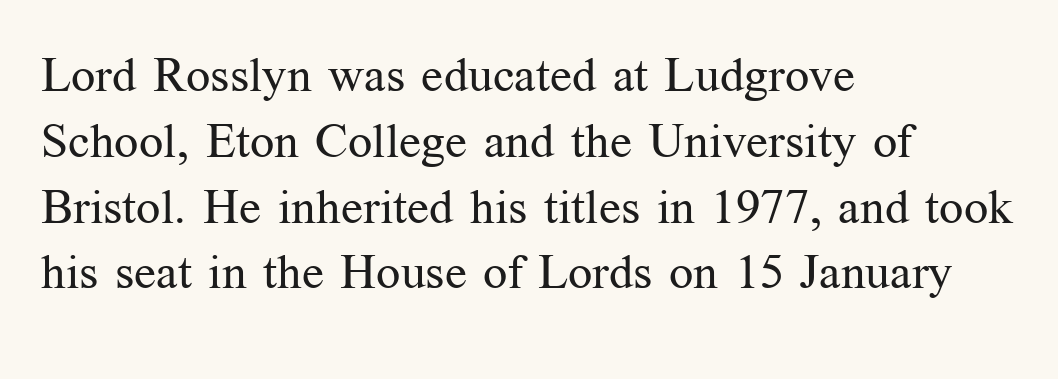
The image shows 48 px regular-weight serif type, upright; set left-aligned, normal line spacing (1.37x), normal letter spacing, not underlined; medium stroke contrast and a medium x-height.
